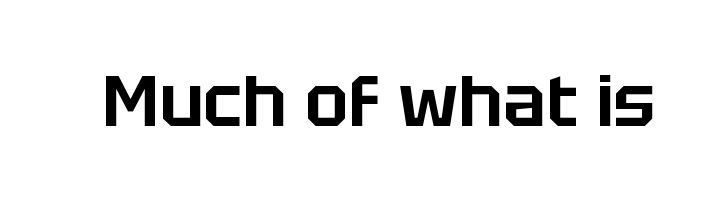
Q: Is the text italic (slanted)? A: No, it is upright.
Q: Is the typeface a serif or a sans-serif typeface? A: Sans-serif.
Q: Is the text underlined? A: No.
Q: Is the spacing between letters normal or unusually wide? A: Normal.
Q: Width (condensed, normal, or wide)? A: Normal.
Q: Stroke contrast? A: Low.
Q: x-height? A: Large.
Q: Monospaced? A: No.
